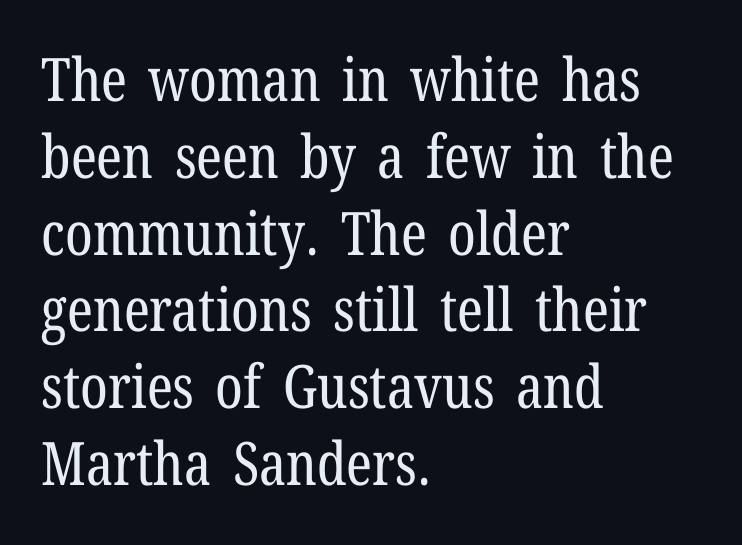
The space between consecutive lines is moderate. Check the space under the baseline: it is left empty. Weight class: somewhere from thin through regular. Proportional: the letters do not fall into vertical columns. Notice how the stems are strictly vertical — no italics here. Examine the stroke ends and you'll spot serifs.
